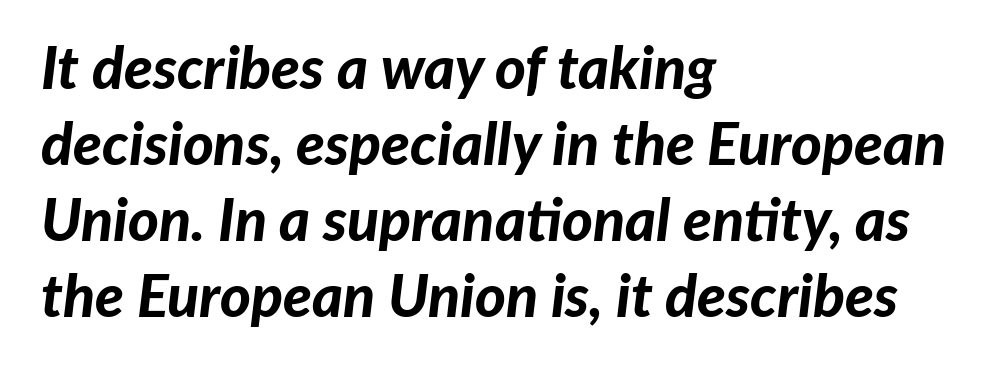
{"italic": "yes", "lean": "right", "slant_degrees": 7, "bold": "yes", "weight": "bold", "width": "normal", "stroke_contrast": "low", "x_height": "medium", "monospaced": "no", "underline": "no", "align": "left", "line_spacing": "normal", "line_spacing_ratio": 1.29, "letter_spacing": "normal", "letter_spacing_em": 0.0, "glyph_px": 59}
